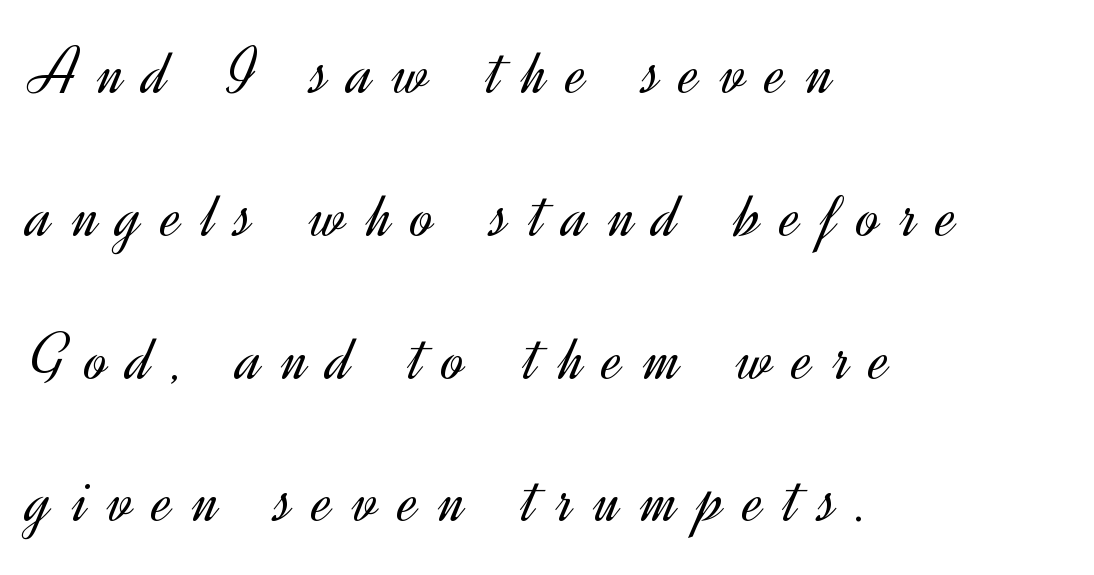
If you measured baseline to baseline, you'd find a long distance. Proportional: the letters do not fall into vertical columns. Each row of text sits above clean, open space. Weight class: somewhere from thin through regular. Is the letter spacing exaggerated? Yes — the characters are pushed far apart.
